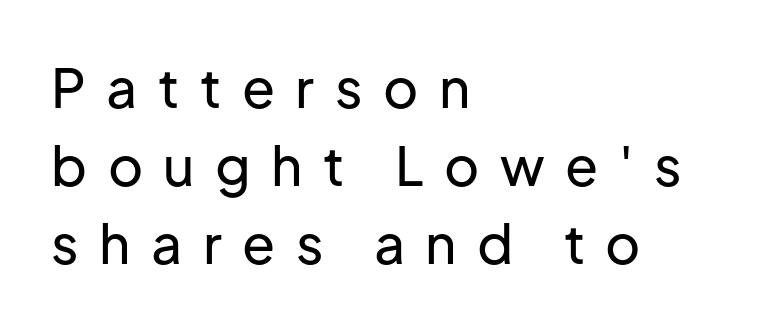
Q: Is the text italic (slanted)? A: No, it is upright.
Q: Is the typeface a serif or a sans-serif typeface? A: Sans-serif.
Q: Is the text underlined? A: No.
Q: How is the paragraph aligned? A: Left-aligned.
Q: Is the spacing between letters normal or unusually wide? A: Unusually wide.
Q: Is the spacing between lines tight, normal or loose? A: Normal.
Q: Width (condensed, normal, or wide)? A: Normal.
Q: Stroke contrast? A: Low.
Q: x-height? A: Medium.
Q: Monospaced? A: No.
